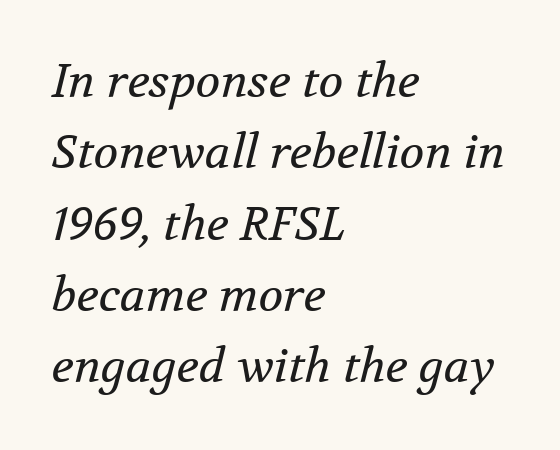
Q: Is the text bold? A: No.
Q: Is the text italic (slanted)? A: Yes, it leans right by about 12 degrees.
Q: Is the typeface a serif or a sans-serif typeface? A: Serif.
Q: Is the text underlined? A: No.
Q: How is the paragraph aligned? A: Left-aligned.
Q: Is the spacing between letters normal or unusually wide? A: Normal.
Q: Is the spacing between lines tight, normal or loose? A: Normal.
Q: Width (condensed, normal, or wide)? A: Normal.
Q: Stroke contrast? A: Medium.
Q: x-height? A: Medium.
Q: Monospaced? A: No.
